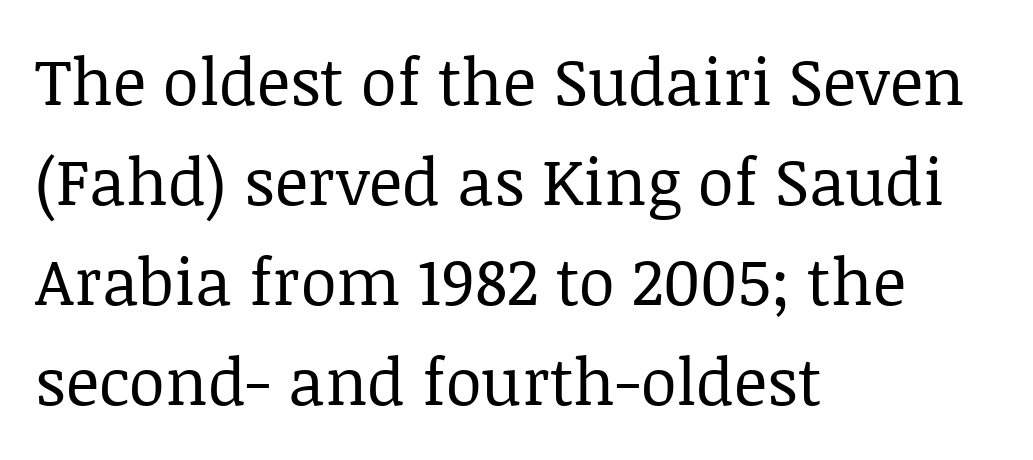
Tall strokes in this sample are plumb rather than angled. Is this a fixed-width face? No — the glyphs have proportional, varying widths. The lines in this sample share a left origin and differ only in where they stop. The words here are not underlined. There is no visible air inserted between adjacent glyphs. Check where the strokes stop: tiny serifs finish them off.
